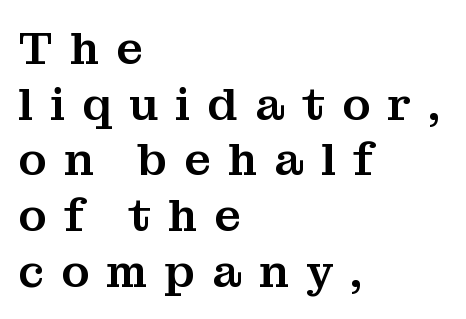
Q: Is the text italic (slanted)? A: No, it is upright.
Q: Is the typeface a serif or a sans-serif typeface? A: Serif.
Q: Is the text underlined? A: No.
Q: How is the paragraph aligned? A: Left-aligned.
Q: Is the spacing between letters normal or unusually wide? A: Unusually wide.
Q: Width (condensed, normal, or wide)? A: Normal.
Q: Stroke contrast? A: Medium.
Q: x-height? A: Medium.
Q: Monospaced? A: No.
